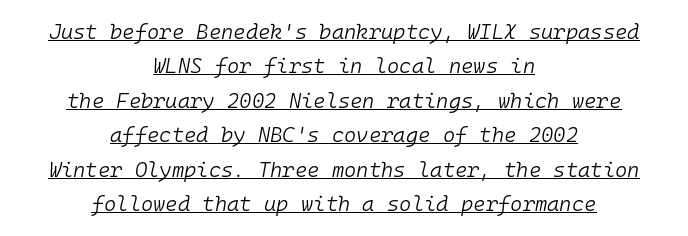
Q: Is the text bold? A: No.
Q: Is the text italic (slanted)? A: Yes, it leans right by about 10 degrees.
Q: Is the text underlined? A: Yes.
Q: How is the paragraph aligned? A: Centered.
Q: Is the spacing between letters normal or unusually wide? A: Normal.
Q: Is the spacing between lines tight, normal or loose? A: Normal.
